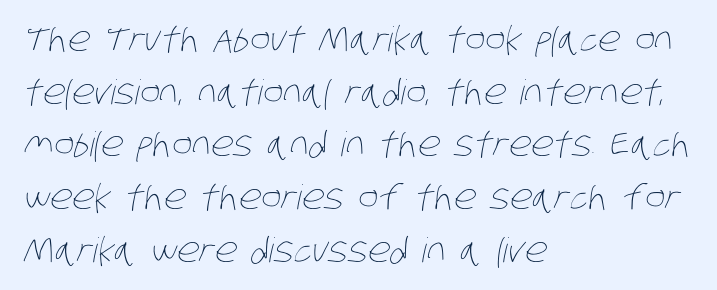
{"bold": "no", "weight": "thin", "width": "condensed", "stroke_contrast": "low", "x_height": "large", "monospaced": "no", "underline": "no", "align": "left", "line_spacing": "normal", "line_spacing_ratio": 1.55, "letter_spacing": "normal", "letter_spacing_em": 0.0, "glyph_px": 34}
